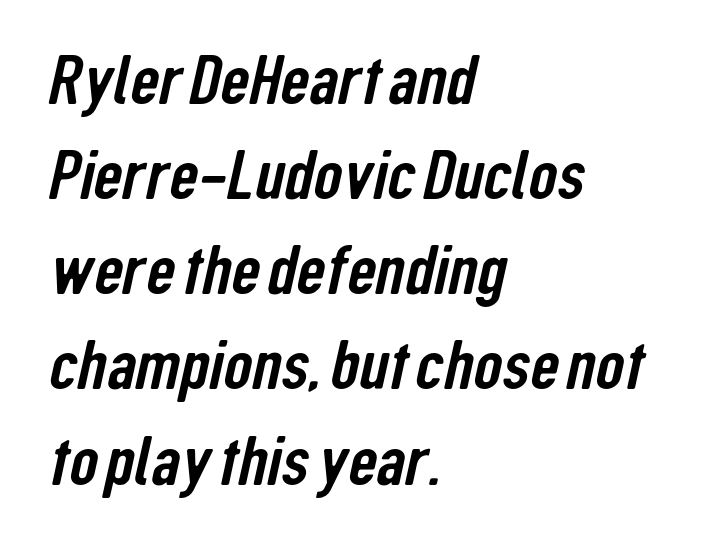
The rendering anchors every line to the left-hand side. Note: no serifs on the glyphs. Decoration check: the copy has no underline. Look at the tracking — it's just the regular setting, nothing added. One glance says typical: line gaps are just what's usual. Character widths vary here, with narrow letters taking less room than wide ones.
